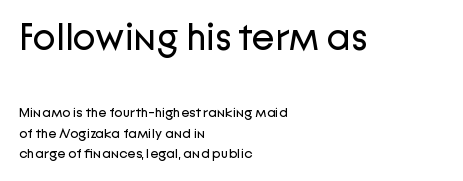
The image shows 38 px regular-weight sans-serif type, upright; set left-aligned, normal line spacing (1.47x), normal letter spacing, not underlined; the first (top) block is 2.71x larger; low stroke contrast and a medium x-height.
